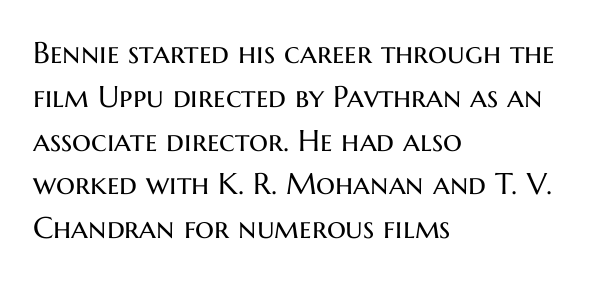
{"serif": "no", "italic": "no", "bold": "no", "weight": "regular", "width": "normal", "stroke_contrast": "medium", "x_height": "medium", "monospaced": "no", "underline": "no", "align": "left", "line_spacing": "normal", "line_spacing_ratio": 1.46, "letter_spacing": "normal", "letter_spacing_em": 0.0, "glyph_px": 30}
